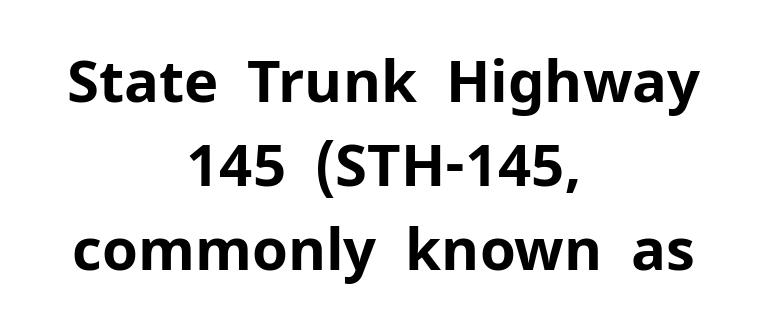
The image shows 58 px bold sans-serif type, upright; set centered, normal line spacing (1.45x), normal letter spacing, not underlined; low stroke contrast and a medium x-height.
